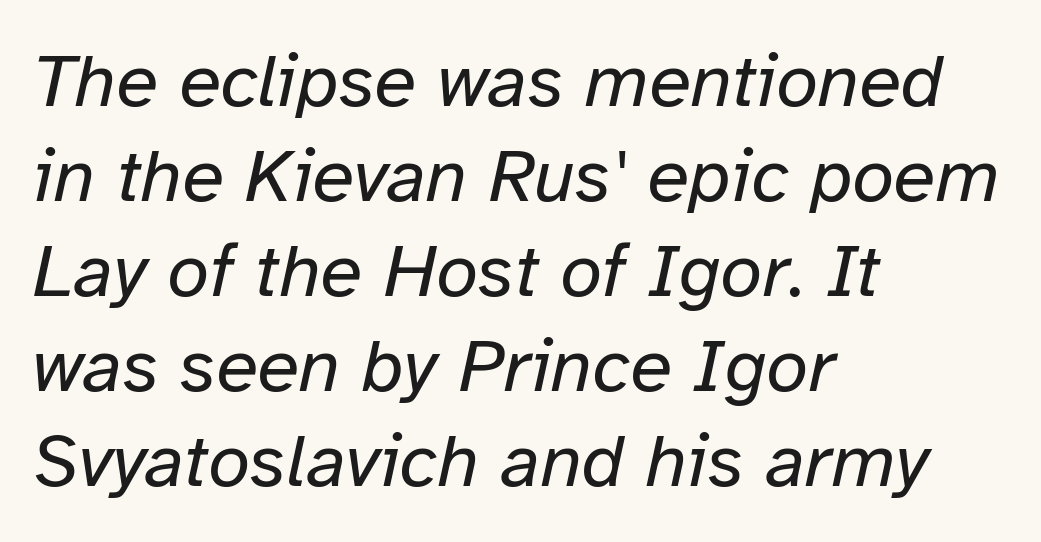
{"italic": "yes", "lean": "right", "slant_degrees": 12, "bold": "no", "weight": "regular", "width": "normal", "stroke_contrast": "low", "x_height": "medium", "monospaced": "no", "underline": "no", "align": "left", "line_spacing": "normal", "line_spacing_ratio": 1.25, "letter_spacing": "normal", "letter_spacing_em": 0.0, "glyph_px": 76}
